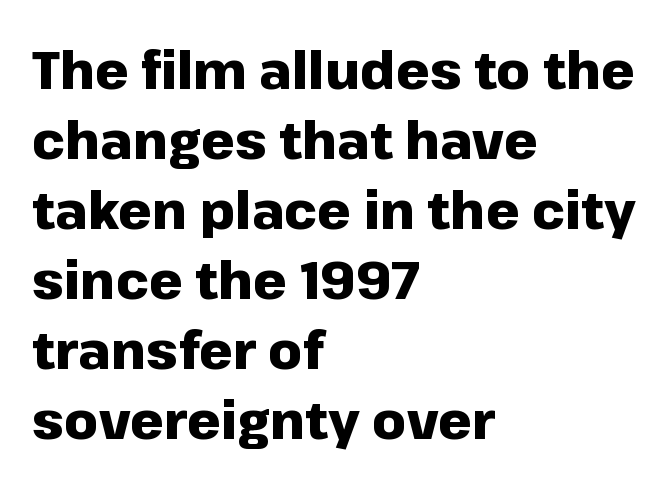
Heft: maximum for text — a bold. Do the letters lean? They stand straight. Descender tails drop into unmarked territory. A typesetter would call this proportional, since set widths differ per character.
